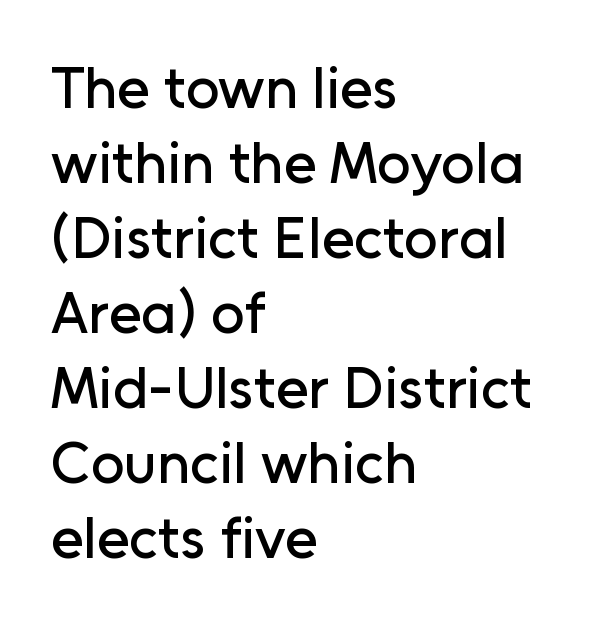
The image shows 59 px sans-serif type, upright; set left-aligned, normal line spacing (1.27x), normal letter spacing, not underlined; low stroke contrast and a medium x-height.
